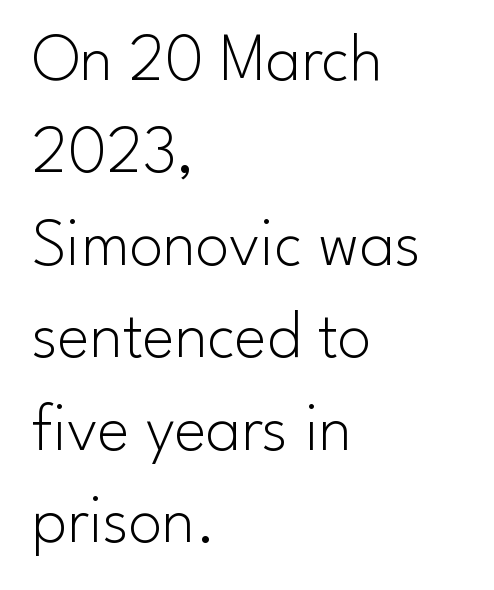
This is sans-serif lettering, the kind often seen on screens and signage. Characters follow at the spacing the type designer built in. The line-height multiplier appears to be the usual default. Varying glyph widths throughout — classic text-font behaviour. Vertical stems look standard width or narrower in stroke. The space directly below the letters is spotless.
